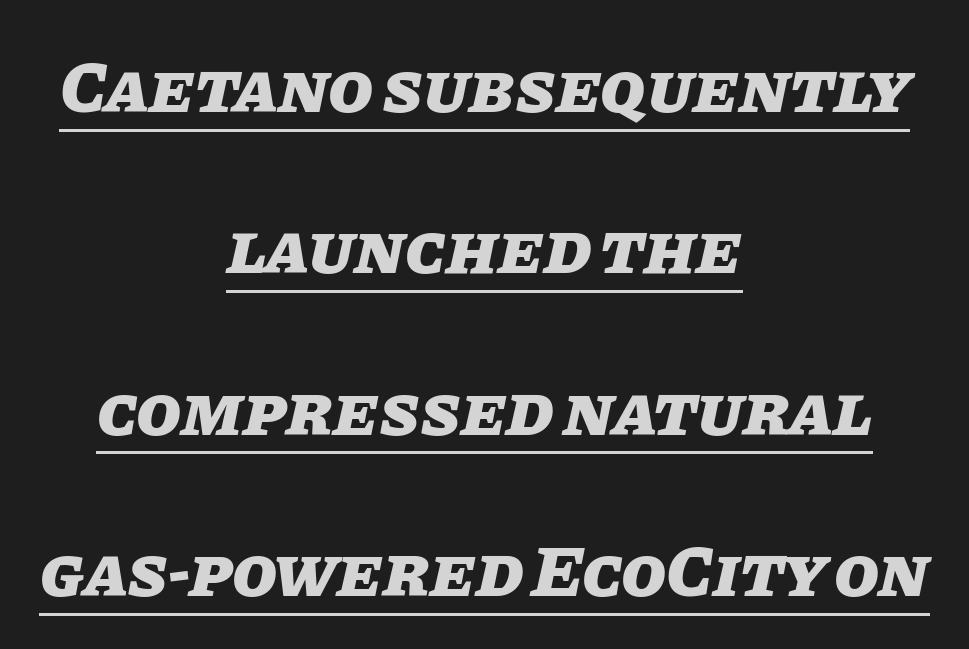
The image shows 73 px heavy type, italic (leaning right); set centered, loose line spacing (2.21x), normal letter spacing, underlined; low stroke contrast and a large x-height.
